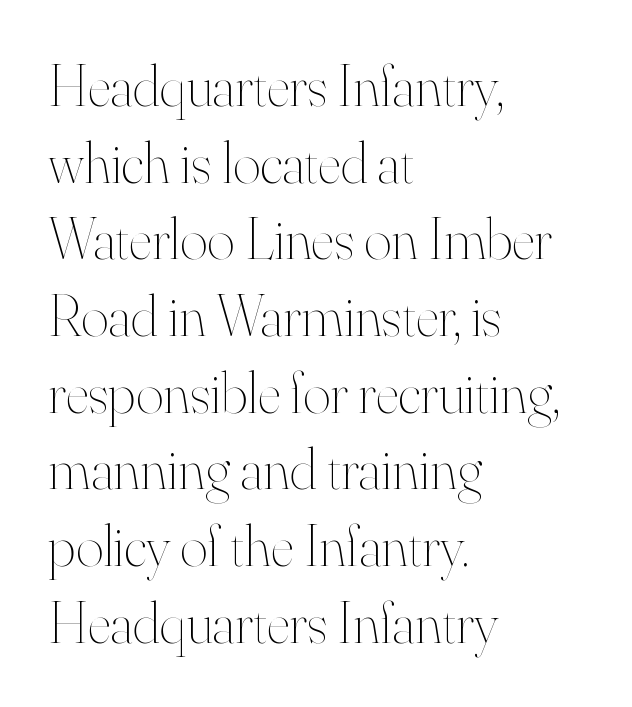
Q: Is the text bold? A: No.
Q: Is the text italic (slanted)? A: No, it is upright.
Q: Is the text underlined? A: No.
Q: How is the paragraph aligned? A: Left-aligned.
Q: Is the spacing between letters normal or unusually wide? A: Normal.
Q: Is the spacing between lines tight, normal or loose? A: Normal.
Q: Width (condensed, normal, or wide)? A: Normal.
Q: Stroke contrast? A: High.
Q: x-height? A: Small.
Q: Monospaced? A: No.
